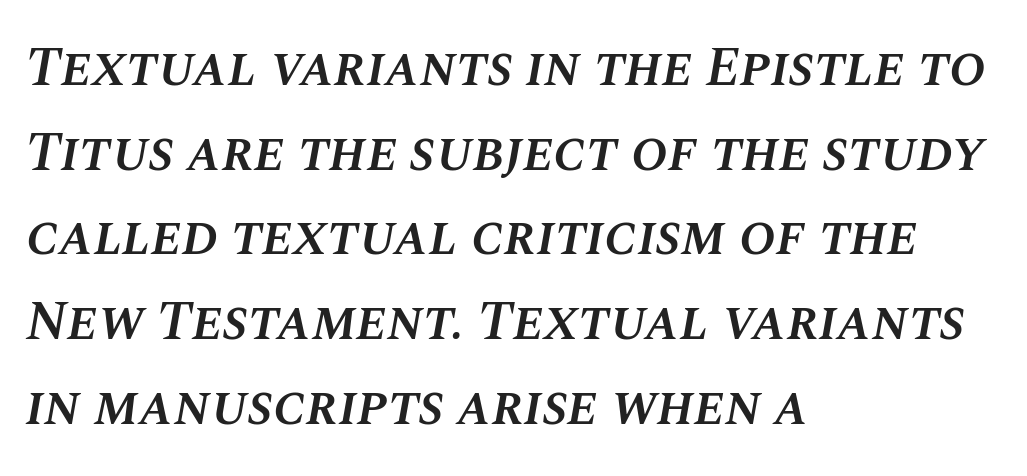
The image shows 55 px semibold type, italic (leaning right); set left-aligned, normal line spacing (1.54x), normal letter spacing, not underlined; medium stroke contrast and a large x-height.
